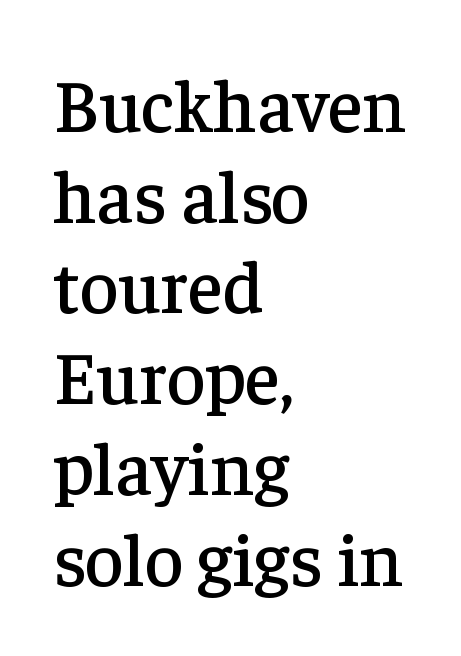
The image shows 75 px serif type, upright; set left-aligned, line spacing 1.21x, normal letter spacing, not underlined; low stroke contrast and a medium x-height.
